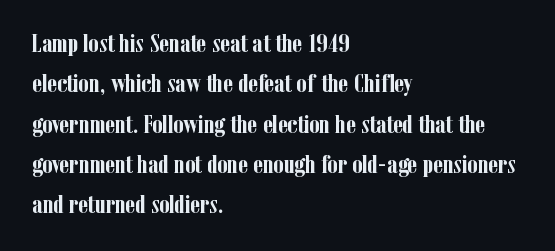
Q: Is the text bold? A: Yes.
Q: Is the text italic (slanted)? A: No, it is upright.
Q: Is the text underlined? A: No.
Q: How is the paragraph aligned? A: Left-aligned.
Q: Is the spacing between letters normal or unusually wide? A: Normal.
Q: Is the spacing between lines tight, normal or loose? A: Normal.
